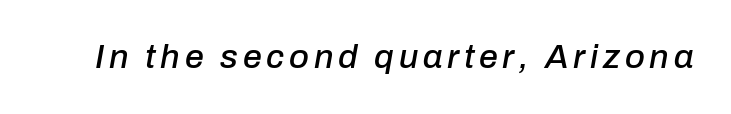
Q: Is the text italic (slanted)? A: Yes, it leans right by about 10 degrees.
Q: Is the text underlined? A: No.
Q: Width (condensed, normal, or wide)? A: Normal.
Q: Stroke contrast? A: Low.
Q: x-height? A: Medium.
Q: Monospaced? A: No.
